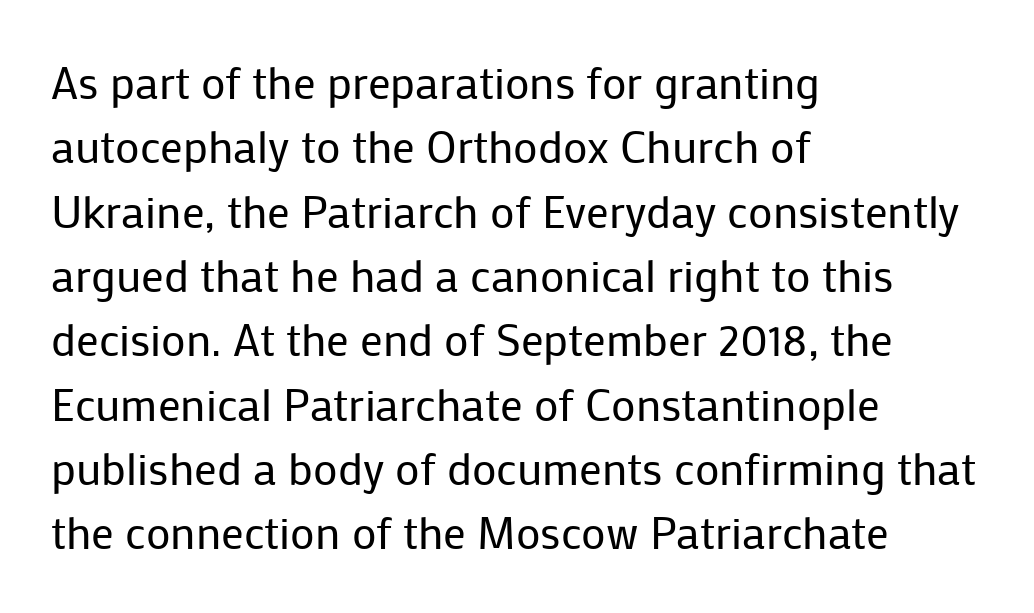
Q: Is the text bold? A: No.
Q: Is the text italic (slanted)? A: No, it is upright.
Q: Is the typeface a serif or a sans-serif typeface? A: Sans-serif.
Q: Is the text underlined? A: No.
Q: How is the paragraph aligned? A: Left-aligned.
Q: Is the spacing between letters normal or unusually wide? A: Normal.
Q: Is the spacing between lines tight, normal or loose? A: Normal.
Q: Width (condensed, normal, or wide)? A: Normal.
Q: Stroke contrast? A: Low.
Q: x-height? A: Medium.
Q: Monospaced? A: No.
